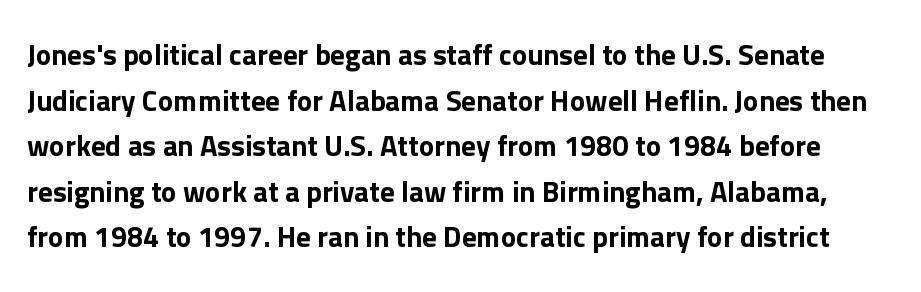
Notice how the stems are strictly vertical — no italics here. Students, observe: this is what conventionally led text looks like. The passage shown is typed in a proportional face where columns would drift. The characters display no serif detailing; their extremities are plain.
